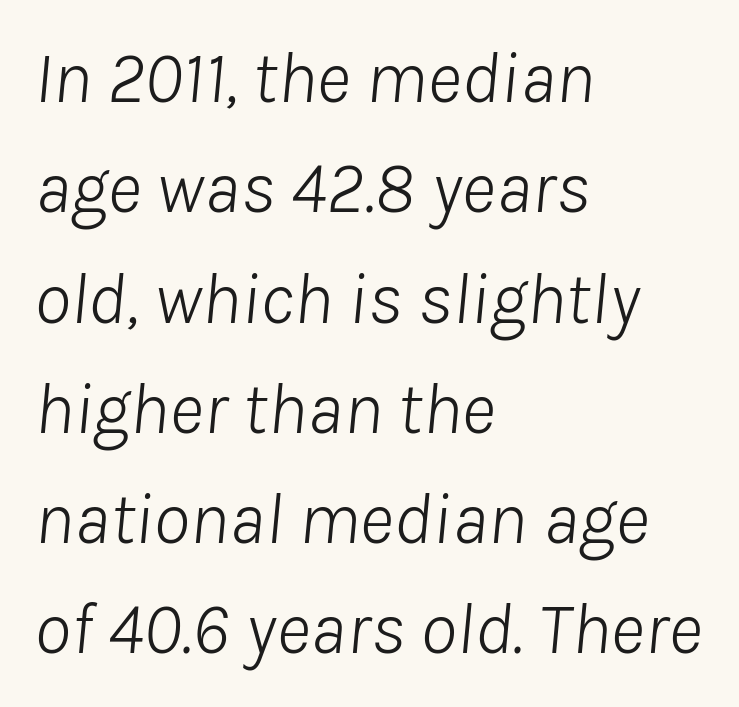
These lines keep a tight, regular rhythm from letter to letter. It's the slanting kind of type. Decoration check: the copy has no underline. The typesetter chose a ragged-right arrangement here. Whoever set this chose a conventional vertical rhythm.
